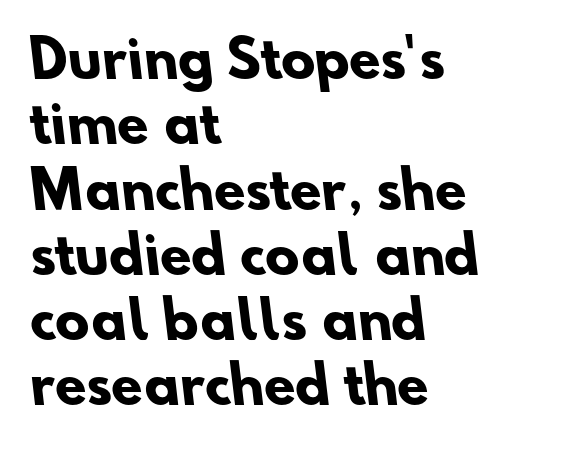
Q: Is the text bold? A: Yes.
Q: Is the typeface a serif or a sans-serif typeface? A: Sans-serif.
Q: Is the text underlined? A: No.
Q: How is the paragraph aligned? A: Left-aligned.
Q: Is the spacing between letters normal or unusually wide? A: Normal.
Q: Is the spacing between lines tight, normal or loose? A: Normal.
Q: Width (condensed, normal, or wide)? A: Normal.
Q: Stroke contrast? A: Low.
Q: x-height? A: Small.
Q: Monospaced? A: No.
